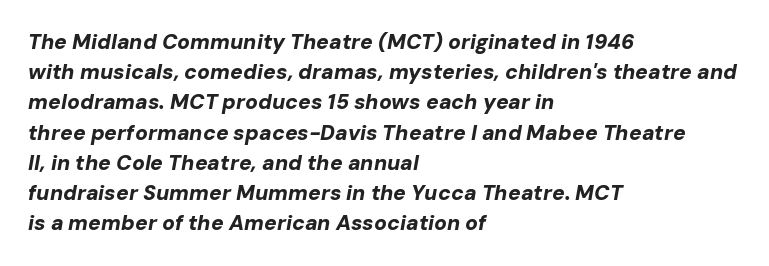
Q: Is the text bold? A: Yes.
Q: Is the text italic (slanted)? A: Yes, it leans right by about 10 degrees.
Q: Is the text underlined? A: No.
Q: How is the paragraph aligned? A: Left-aligned.
Q: Is the spacing between letters normal or unusually wide? A: Normal.
Q: Is the spacing between lines tight, normal or loose? A: Normal.
